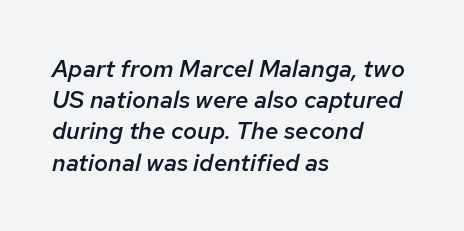
{"italic": "yes", "lean": "right", "slant_degrees": 12, "bold": "semi", "underline": "no", "align": "left", "line_spacing": "normal", "line_spacing_ratio": 1.3, "letter_spacing": "normal", "letter_spacing_em": 0.0, "glyph_px": 24}
